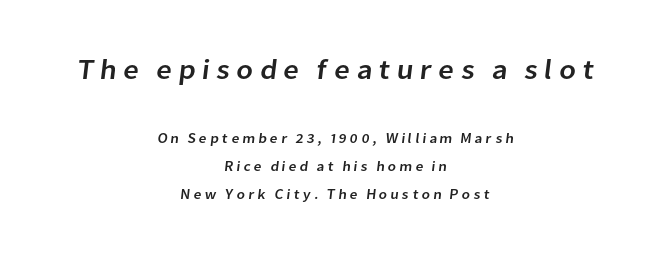
{"serif": "no", "width": "normal", "stroke_contrast": "low", "x_height": "medium", "monospaced": "no", "underline": "no", "align": "center", "line_spacing": "loose", "line_spacing_ratio": 1.99, "letter_spacing": "wide", "letter_spacing_em": 0.21, "larger_block": "first", "size_ratio": 2.0, "glyph_px": 28}
